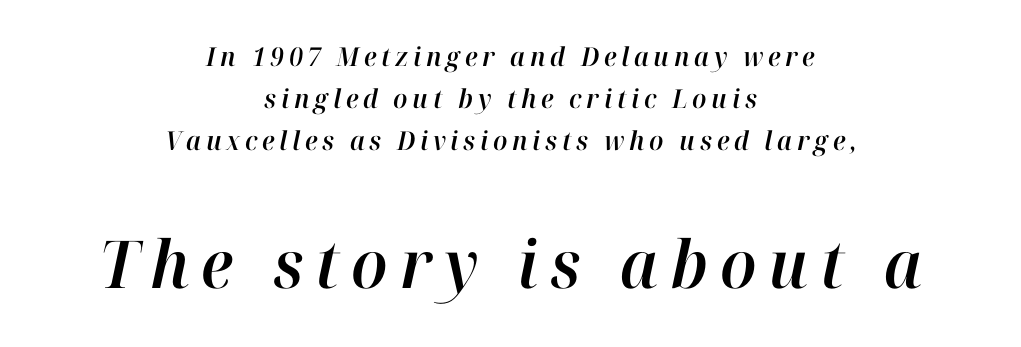
The image shows 66 px text type, italic (leaning right); set centered, normal line spacing (1.62x), not underlined; the second (bottom) block is 2.54x larger; high stroke contrast and a medium x-height.
